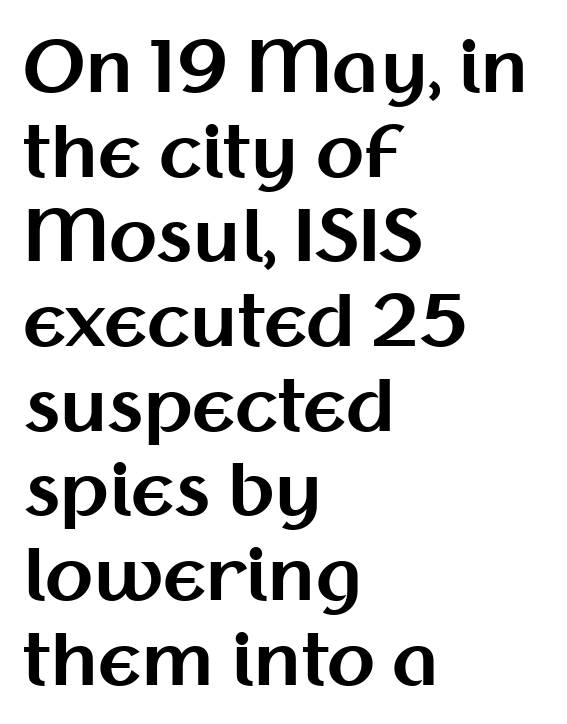
The image shows 70 px bold sans-serif type, upright; set left-aligned, line spacing 1.21x, normal letter spacing, not underlined; medium stroke contrast and a medium x-height.
